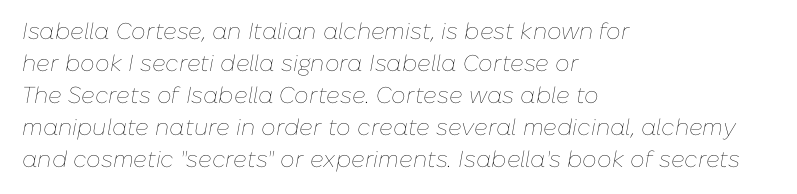
Heaviness? Minimal to ordinary, like unemphasized prose. Each line starts at the same left margin while the right side varies. The letters sit at their default tracking, neither squeezed nor spread. This rendering features lettering with no underline. The passage shown stacks its lines at a standard gap.
